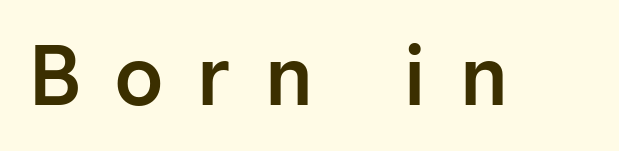
Q: Is the text italic (slanted)? A: No, it is upright.
Q: Is the typeface a serif or a sans-serif typeface? A: Sans-serif.
Q: Is the text underlined? A: No.
Q: Is the spacing between letters normal or unusually wide? A: Unusually wide.
Q: Width (condensed, normal, or wide)? A: Normal.
Q: Stroke contrast? A: Low.
Q: x-height? A: Medium.
Q: Monospaced? A: No.
